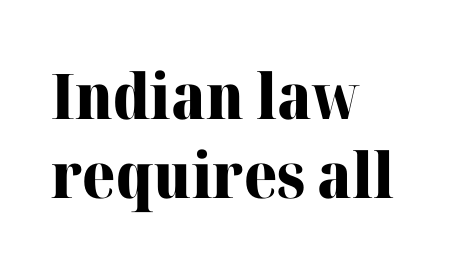
The image shows 63 px heavy serif type, upright; set left-aligned, normal line spacing (1.25x), normal letter spacing, not underlined; high stroke contrast and a medium x-height.
